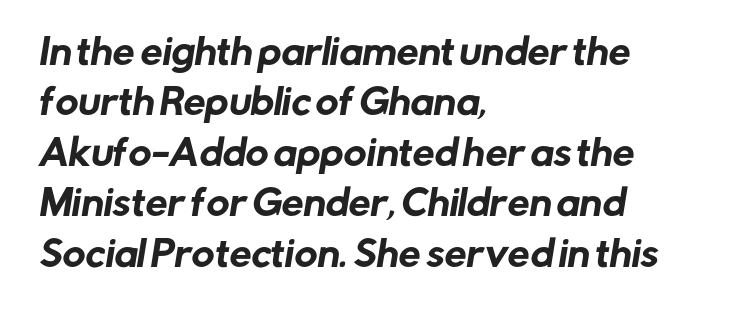
Serifs: no, the terminals of the letterforms are clean. The passage shown is typed in a proportional face where columns would drift. Only glyphs here, with clear space below each row. Tracking here is standard; glyphs follow each other at the usual distance. The rag falls on the right side of this text block.
